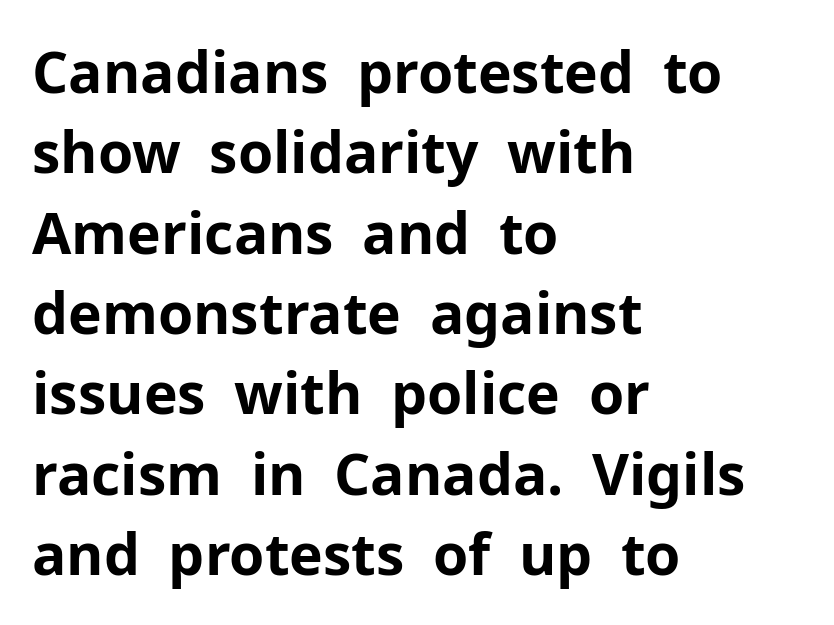
The space directly below the letters is spotless. Notice how thick the strokes are: this is what a full bold looks like. Serif or sans? Sans — the stroke terminals are bare. One-word summary of the alignment: left. A typesetter would call this proportional, since set widths differ per character. This sample uses plain, unmodified letter spacing.
